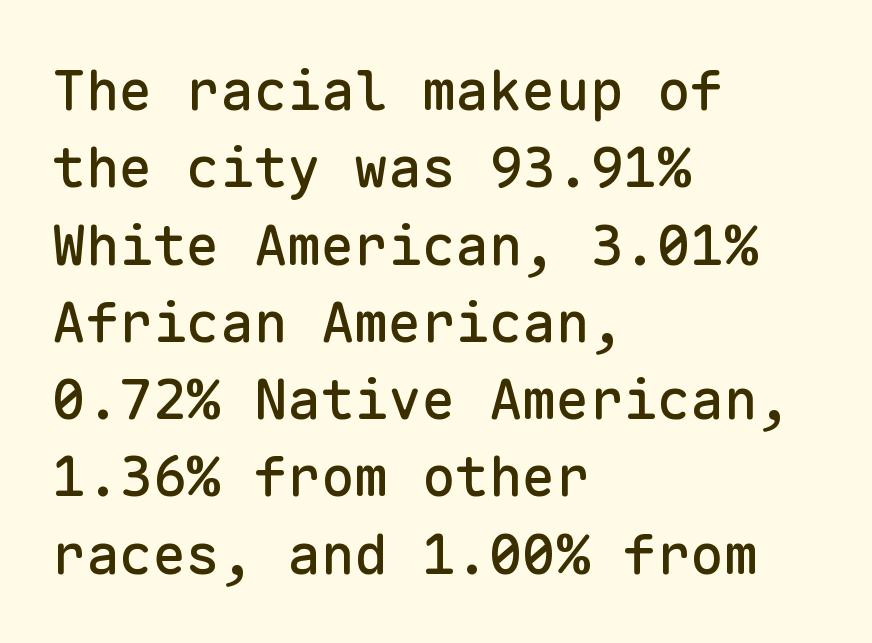
The image shows 56 px sans-serif type, upright, monospaced; set left-aligned, normal line spacing (1.38x), normal letter spacing, not underlined; low stroke contrast and a medium x-height.
